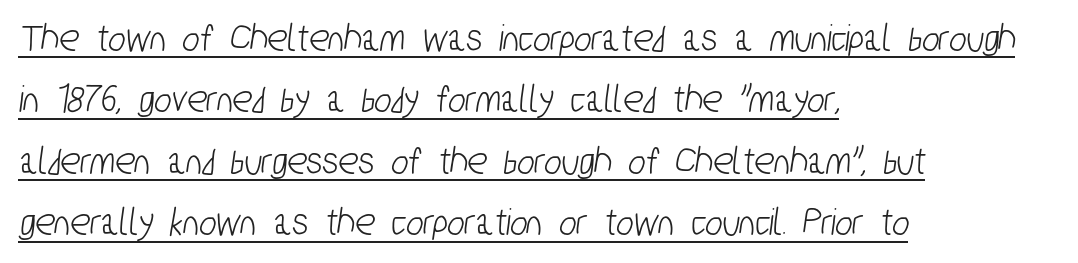
The image shows 41 px condensed sans-serif type; set left-aligned, normal line spacing (1.5x), normal letter spacing, underlined; low stroke contrast and a medium x-height.
